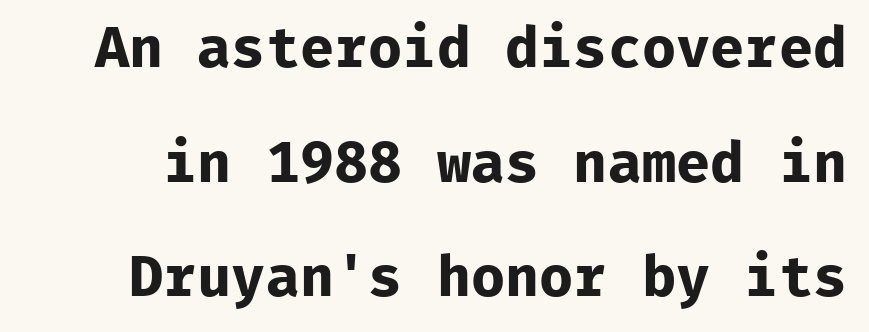
The image shows 57 px bold sans-serif type, upright, monospaced; set loose line spacing (2.01x), normal letter spacing, not underlined; low stroke contrast and a medium x-height.
